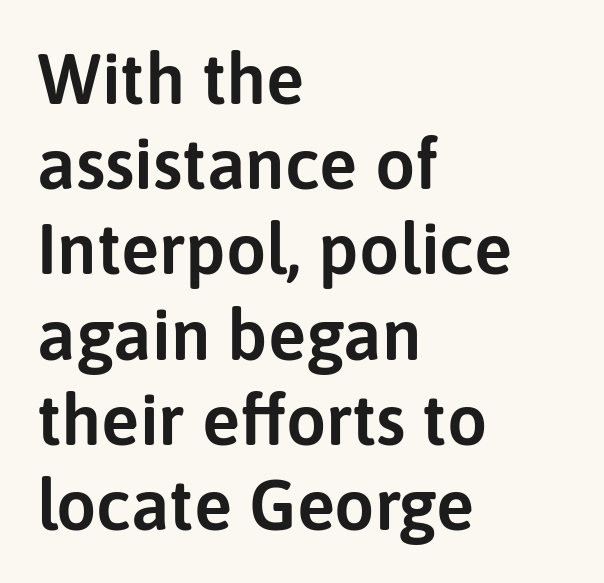
Q: Is the text italic (slanted)? A: No, it is upright.
Q: Is the typeface a serif or a sans-serif typeface? A: Sans-serif.
Q: Is the text underlined? A: No.
Q: How is the paragraph aligned? A: Left-aligned.
Q: Is the spacing between letters normal or unusually wide? A: Normal.
Q: Width (condensed, normal, or wide)? A: Normal.
Q: Stroke contrast? A: Low.
Q: x-height? A: Medium.
Q: Monospaced? A: No.
